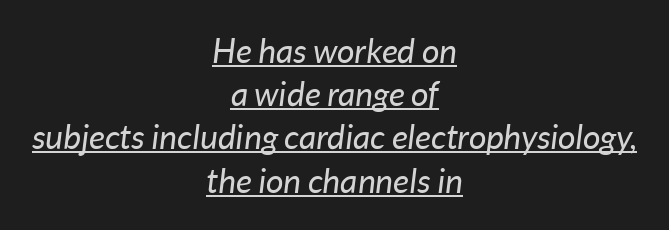
Q: Is the text bold? A: No.
Q: Is the text italic (slanted)? A: Yes, it leans right by about 7 degrees.
Q: Is the text underlined? A: Yes.
Q: How is the paragraph aligned? A: Centered.
Q: Is the spacing between letters normal or unusually wide? A: Normal.
Q: Is the spacing between lines tight, normal or loose? A: Normal.
Q: Width (condensed, normal, or wide)? A: Normal.
Q: Stroke contrast? A: Low.
Q: x-height? A: Medium.
Q: Monospaced? A: No.
